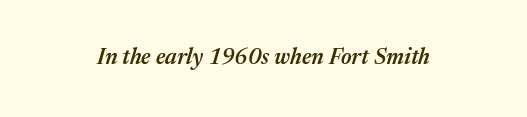
The sample has been set in demibold, a notch under bold. Default kerning and tracking; the words read as compact shapes. Notice how the stems are inclined rather than vertical — that's the hallmark of italics. Words float on clear page, feet unadorned.
